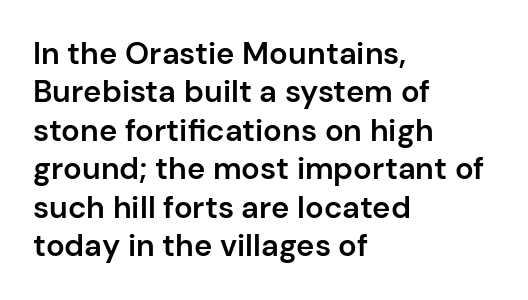
The image shows 31 px semibold sans-serif type, upright; set left-aligned, line spacing 1.24x, normal letter spacing, not underlined; low stroke contrast and a medium x-height.
